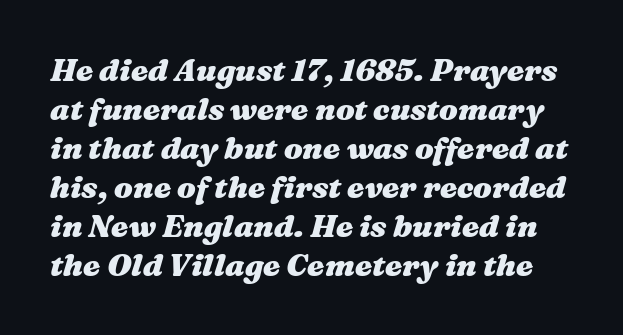
Q: Is the text bold? A: Yes.
Q: Is the text italic (slanted)? A: Yes, it leans right by about 16 degrees.
Q: Is the text underlined? A: No.
Q: Is the spacing between letters normal or unusually wide? A: Normal.
Q: Is the spacing between lines tight, normal or loose? A: Normal.
Q: Width (condensed, normal, or wide)? A: Wide.
Q: Stroke contrast? A: Medium.
Q: x-height? A: Medium.
Q: Monospaced? A: No.
